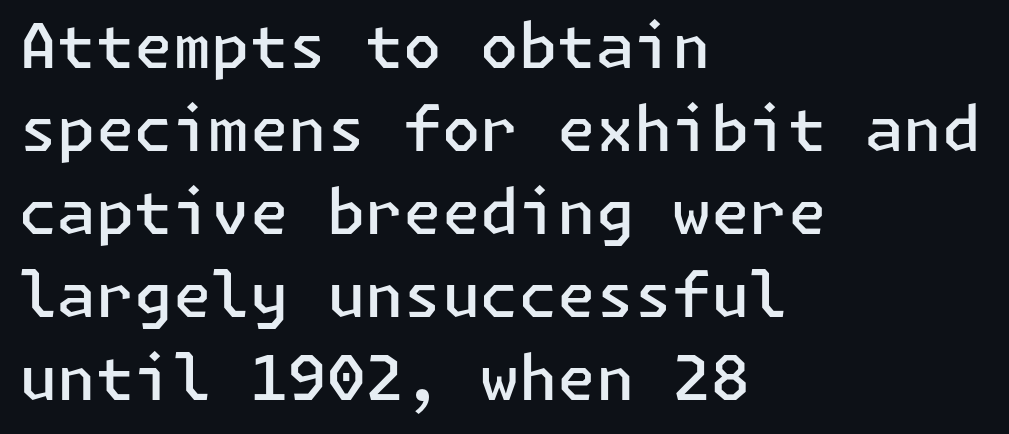
This sample keeps an unexceptional amount of space between lines. The rendering uses a semibold face; strokes are thickened but not to full bold. Horizontally, the lines are justified to the leading edge only. Letter spacing: default. The space directly below the letters is spotless. Nope, no serifs anywhere on these letters.
